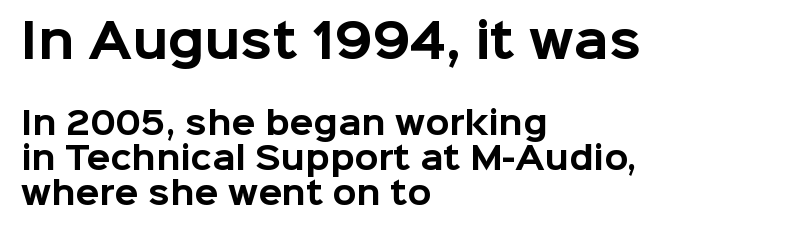
The image shows 46 px bold sans-serif type, upright; set left-aligned, tight line spacing (1.12x), normal letter spacing, not underlined; the first (top) block is 1.48x larger; low stroke contrast and a medium x-height.
